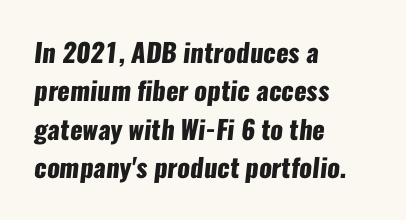
Check the space under the baseline: it is left empty. Spacing between characters is what you'd get straight out of the box. If you measured baseline to baseline, you'd find a middling distance. As a designer I'd log this as weight 700, bold. The paragraph shown leans on its left margin.
